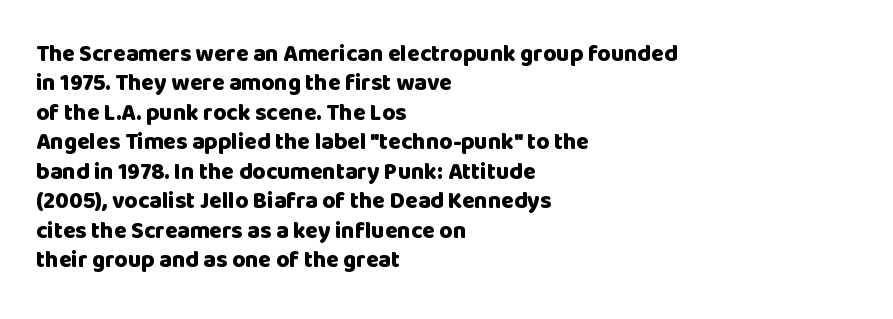
{"italic": "no", "bold": "yes", "underline": "no", "align": "left", "line_spacing": "normal", "line_spacing_ratio": 1.28, "letter_spacing": "normal", "letter_spacing_em": 0.0, "glyph_px": 23}
